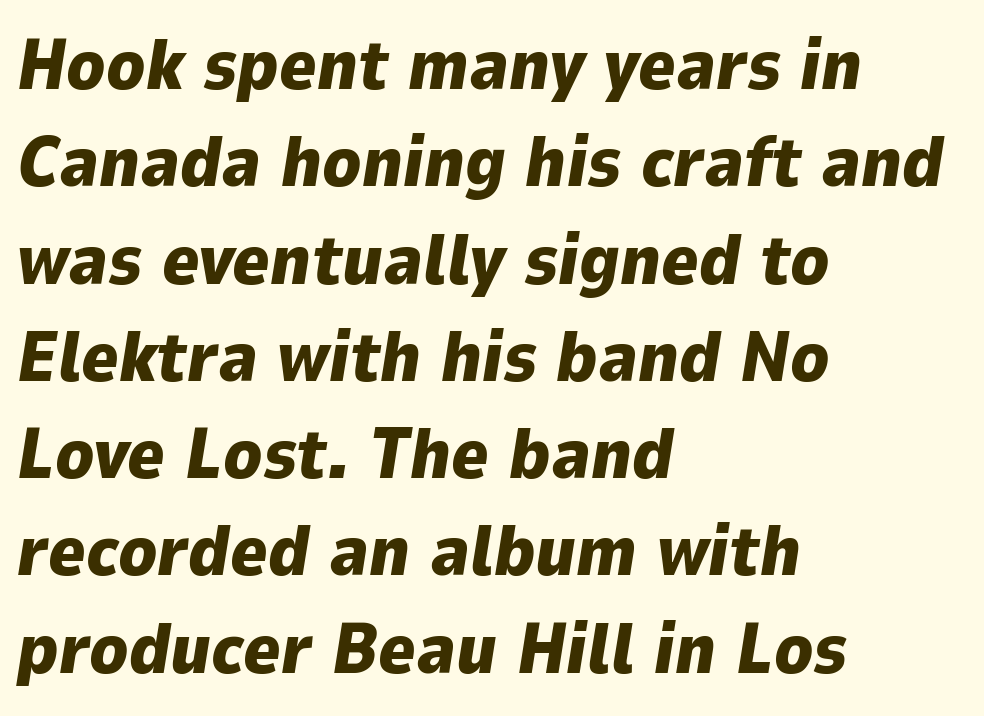
{"italic": "yes", "lean": "right", "slant_degrees": 9, "bold": "yes", "weight": "heavy", "width": "normal", "stroke_contrast": "low", "x_height": "medium", "monospaced": "no", "underline": "no", "align": "left", "line_spacing": "normal", "line_spacing_ratio": 1.37, "letter_spacing": "normal", "letter_spacing_em": 0.0, "glyph_px": 71}
